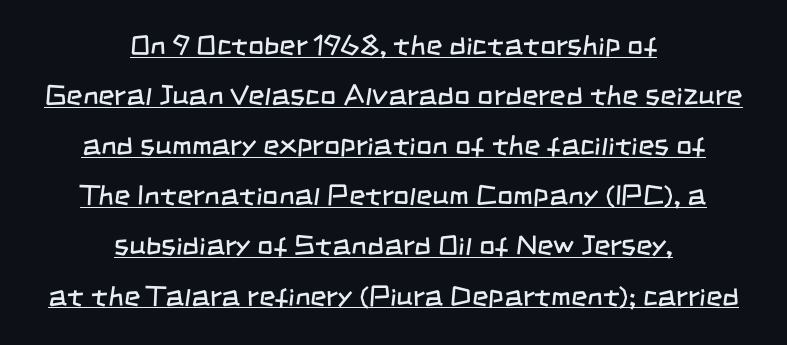
{"serif": "no", "bold": "no", "weight": "regular", "width": "condensed", "stroke_contrast": "low", "x_height": "large", "monospaced": "no", "underline": "yes", "align": "center", "line_spacing_ratio": 1.79, "letter_spacing": "normal", "letter_spacing_em": 0.0, "glyph_px": 28}
